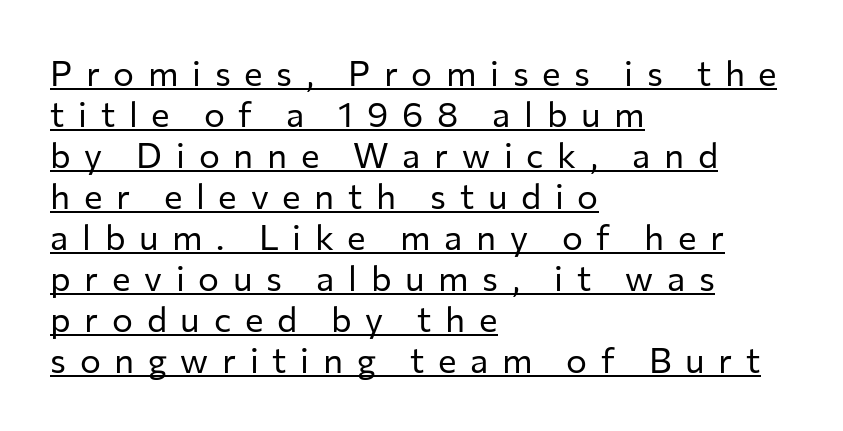
The image shows 35 px regular-weight sans-serif type, upright; set left-aligned, line spacing 1.17x, unusually wide letter spacing (+0.39 em), underlined; low stroke contrast and a medium x-height.
